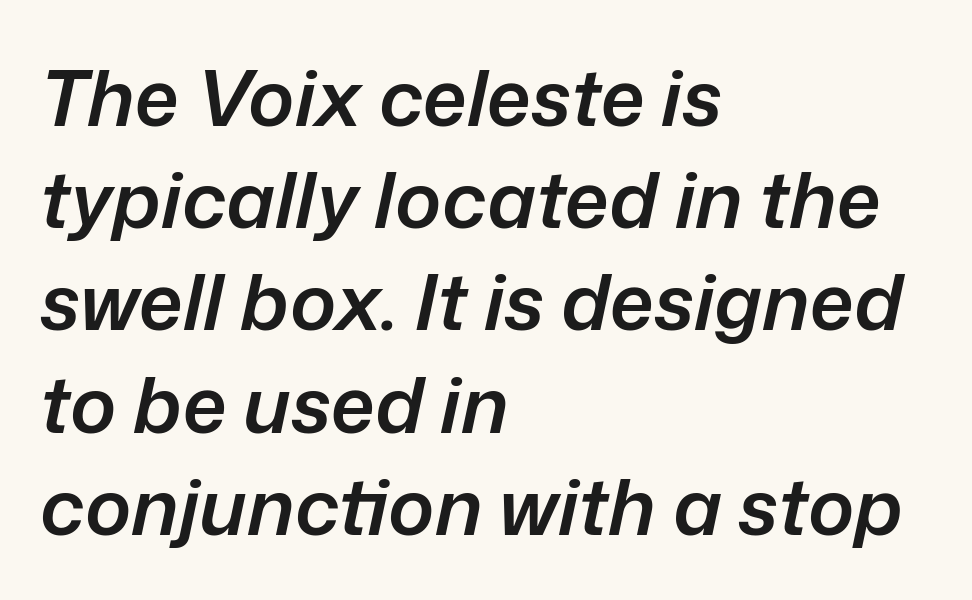
The letters advance in unequal steps, a hallmark of proportional type. Leading matches the norm, producing a regular column. Strokes here are thickened, but only to semibold level. The lines in this sample share a left origin and differ only in where they stop. An italicized treatment has been applied to the whole sample.
